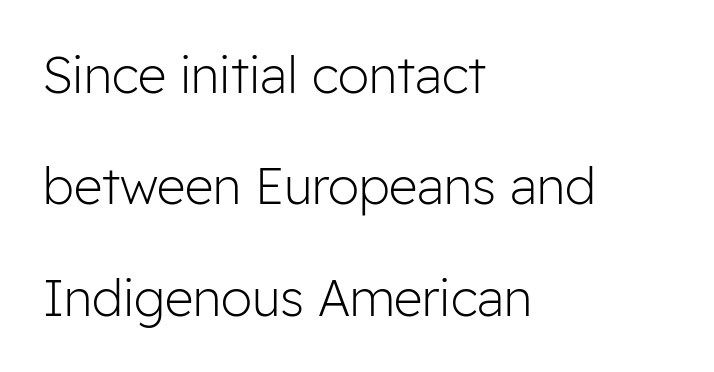
Reading down the column, the eye jumps a long way to each next line. Plain, unruled lines of type. Tall strokes in this sample are plumb rather than angled. These lines keep a tight, regular rhythm from letter to letter.
